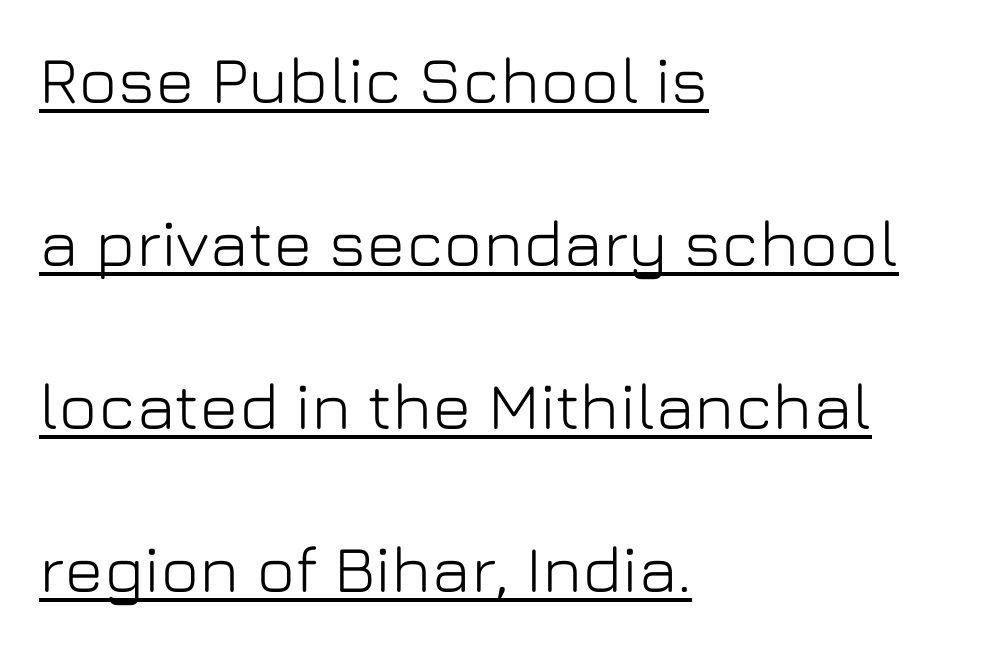
The image shows 66 px sans-serif type, upright; set left-aligned, loose line spacing (2.47x), normal letter spacing, underlined; low stroke contrast and a medium x-height.
